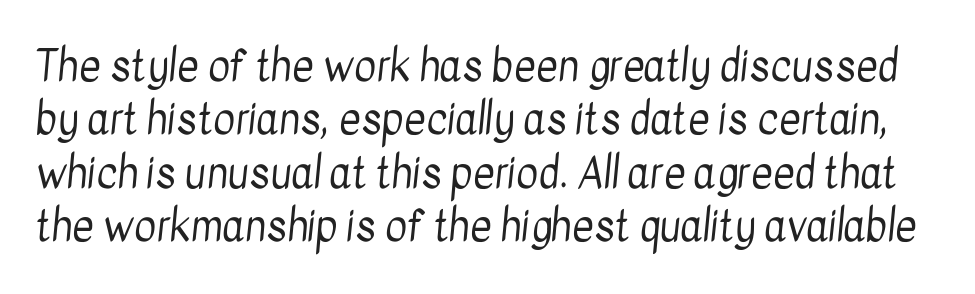
The image shows 42 px regular-weight, condensed sans-serif type; set normal line spacing (1.27x), normal letter spacing, not underlined; low stroke contrast and a medium x-height.
